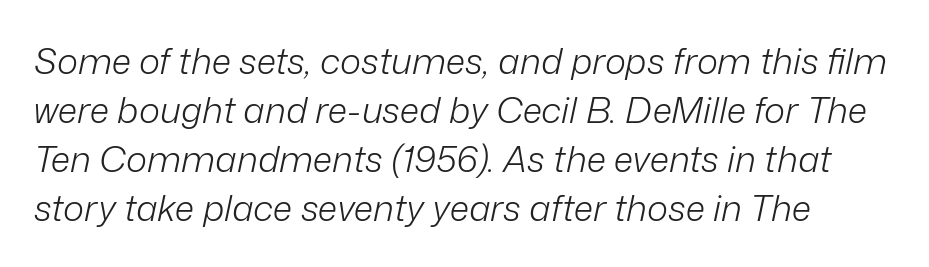
The image shows 36 px light type, italic (leaning right); set normal line spacing (1.36x), normal letter spacing, not underlined; low stroke contrast and a medium x-height.
